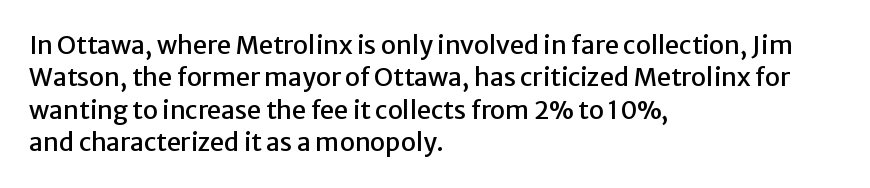
Q: Is the text italic (slanted)? A: No, it is upright.
Q: Is the text underlined? A: No.
Q: How is the paragraph aligned? A: Left-aligned.
Q: Is the spacing between letters normal or unusually wide? A: Normal.
Q: Is the spacing between lines tight, normal or loose? A: Normal.
